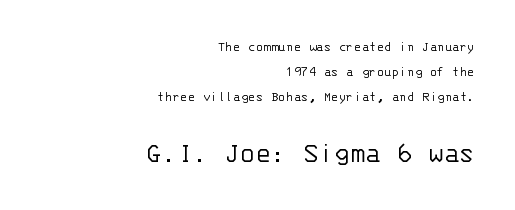
{"serif": "no", "italic": "no", "bold": "no", "weight": "light", "width": "normal", "stroke_contrast": "low", "x_height": "large", "monospaced": "yes", "underline": "no", "align": "right", "line_spacing_ratio": 1.78, "letter_spacing": "normal", "letter_spacing_em": 0.0, "larger_block": "second", "size_ratio": 2.07, "glyph_px": 29}
